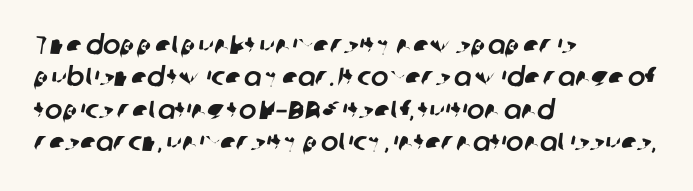
The image shows 26 px text type; set left-aligned, normal line spacing (1.25x), normal letter spacing, not underlined.
